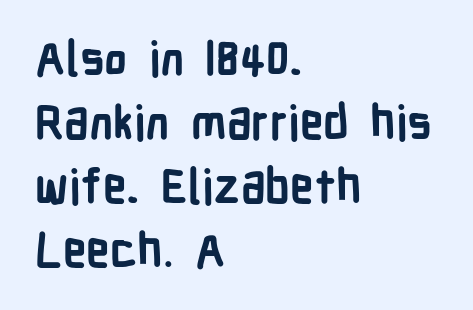
The letters advance in unequal steps, a hallmark of proportional type. The passage is arranged the way most books set body copy — flush left. Letter spacing: default. Each glyph is drawn with heavy, bold strokes.
